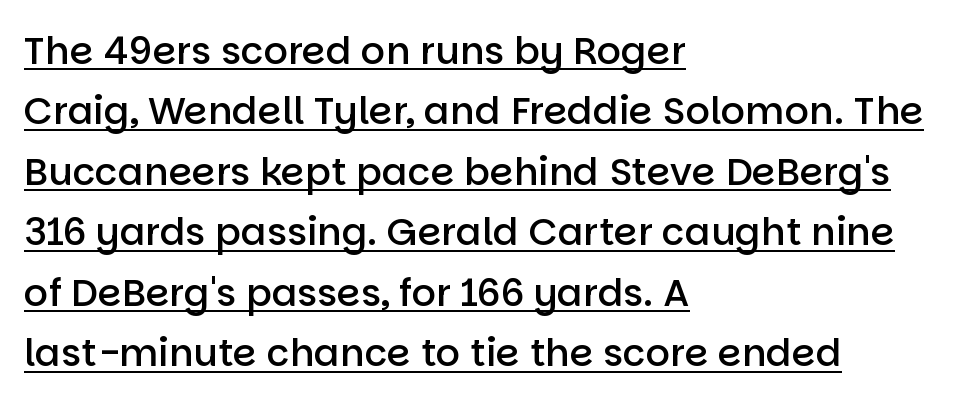
Q: Is the text bold? A: Semi-bold.
Q: Is the text italic (slanted)? A: No, it is upright.
Q: Is the typeface a serif or a sans-serif typeface? A: Sans-serif.
Q: Is the text underlined? A: Yes.
Q: How is the paragraph aligned? A: Left-aligned.
Q: Is the spacing between letters normal or unusually wide? A: Normal.
Q: Is the spacing between lines tight, normal or loose? A: Normal.
Q: Width (condensed, normal, or wide)? A: Normal.
Q: Stroke contrast? A: Low.
Q: x-height? A: Large.
Q: Monospaced? A: No.
